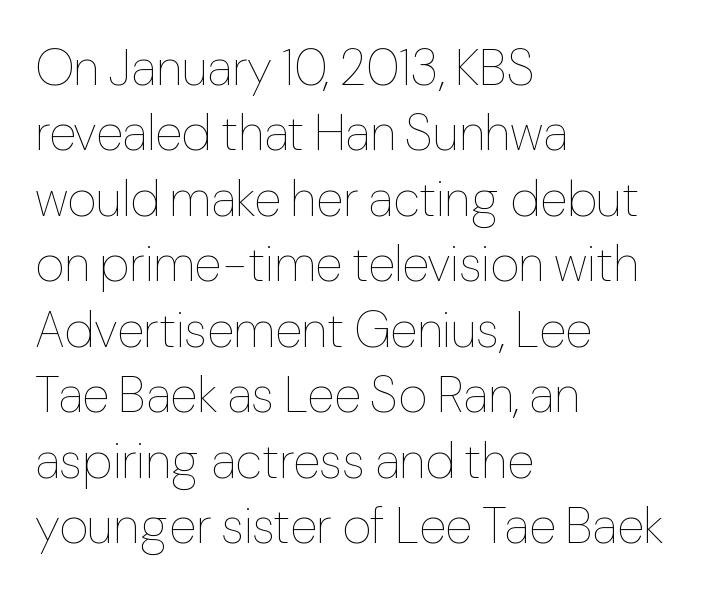
The image shows 50 px thin type, upright; set left-aligned, normal line spacing (1.31x), normal letter spacing, not underlined; low stroke contrast and a medium x-height.
